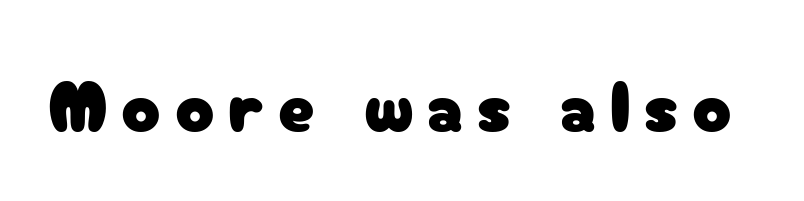
{"serif": "no", "italic": "no", "width": "normal", "stroke_contrast": "low", "x_height": "medium", "monospaced": "no", "underline": "no", "glyph_px": 72}
